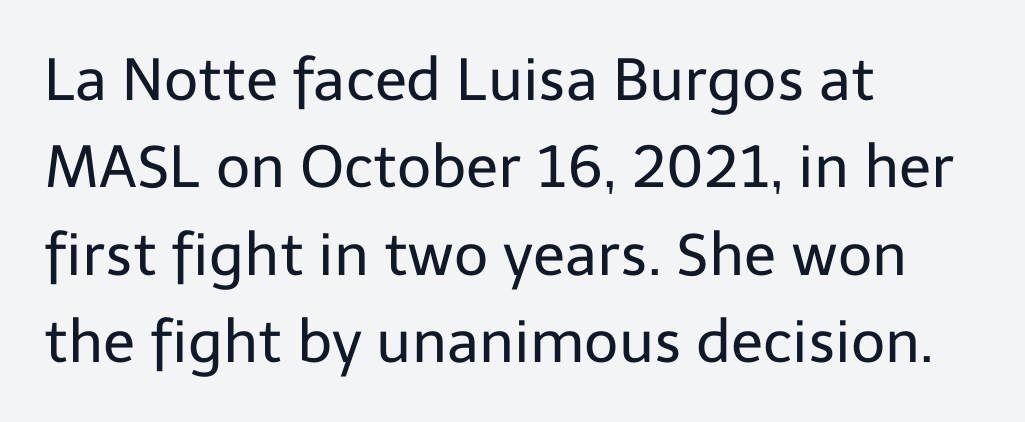
The image shows 59 px regular-weight sans-serif type, upright; set left-aligned, normal line spacing (1.48x), normal letter spacing, not underlined; low stroke contrast and a medium x-height.
